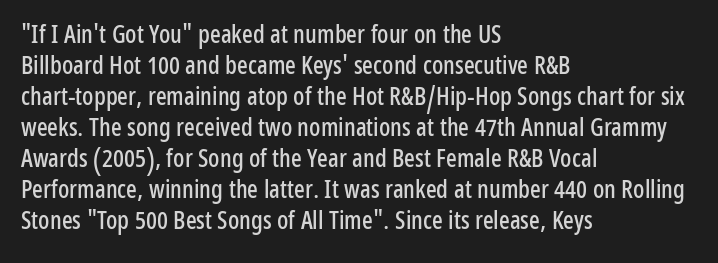
Q: Is the text italic (slanted)? A: No, it is upright.
Q: Is the text underlined? A: No.
Q: How is the paragraph aligned? A: Left-aligned.
Q: Is the spacing between letters normal or unusually wide? A: Normal.
